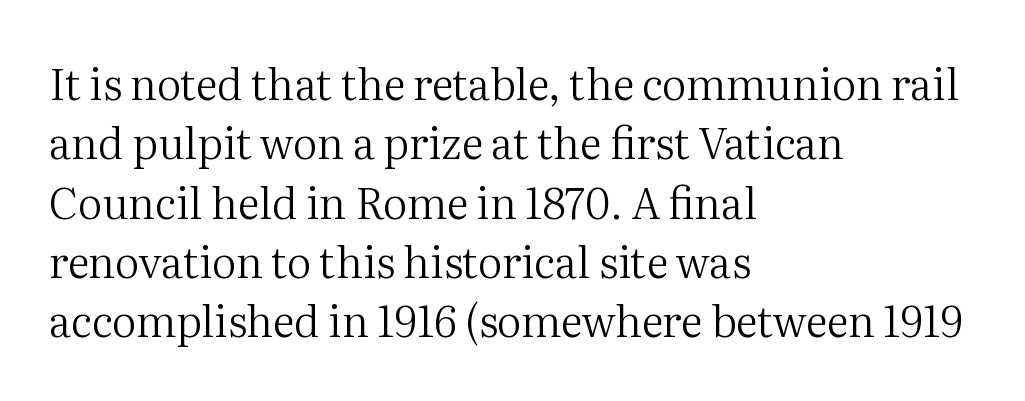
Leading matches the norm, producing a regular column. Tall strokes in this sample are plumb rather than angled. The text block is weighted toward the left margin, trailing off unevenly rightward. The letterforms sit shoulder to shoulder at normal distance. Nothing heavy about these letters — not bold at all. Unmarked baselines from the first word to the last.
